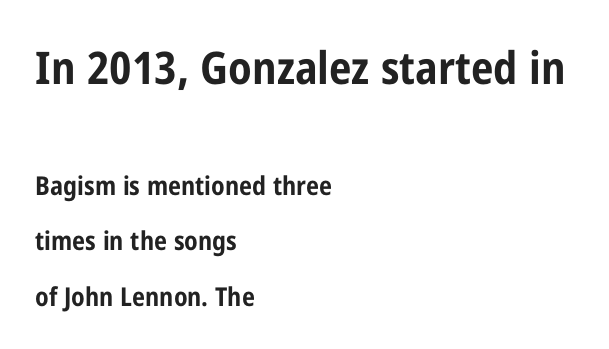
Is the block centered? No — it sits flush against the left margin. As a designer I'd log this as weight 700, bold. Varying glyph widths throughout — classic text-font behaviour. Typesetter's note — upper block bumped up in size, lower block left smaller.
